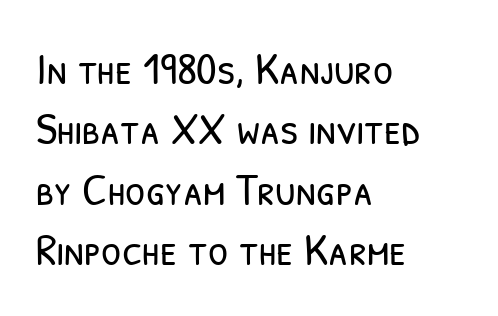
The image shows 46 px light, condensed sans-serif type; set left-aligned, normal line spacing (1.31x), normal letter spacing, not underlined; low stroke contrast and a medium x-height.
